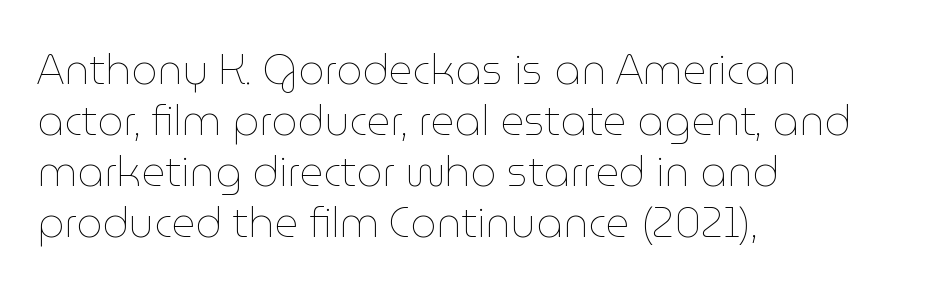
{"italic": "no", "bold": "no", "weight": "thin", "width": "normal", "stroke_contrast": "low", "x_height": "medium", "monospaced": "no", "underline": "no", "align": "left", "line_spacing_ratio": 1.24, "letter_spacing": "normal", "letter_spacing_em": 0.0, "glyph_px": 41}
